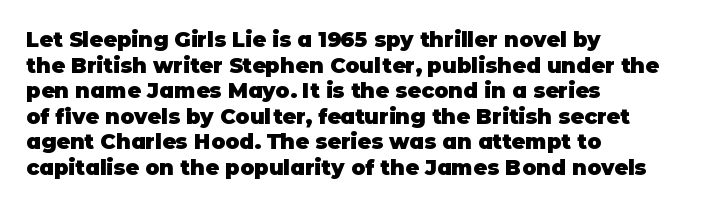
Is there any slant? The stems are plumb. The zone under the glyphs is completely vacant. Caption: bold face, heavy strokes. Each word holds together tightly as a unit, with standard inter-letter gaps. Does the copy run flush right? No — it runs flush left.
